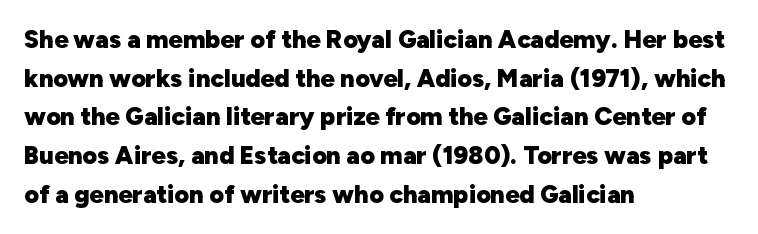
{"italic": "no", "bold": "yes", "underline": "no", "align": "left", "line_spacing": "normal", "line_spacing_ratio": 1.55, "letter_spacing": "normal", "letter_spacing_em": 0.0, "glyph_px": 25}
